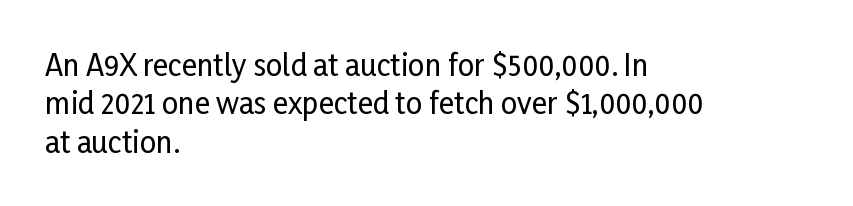
Q: Is the text italic (slanted)? A: No, it is upright.
Q: Is the typeface a serif or a sans-serif typeface? A: Sans-serif.
Q: Is the text underlined? A: No.
Q: How is the paragraph aligned? A: Left-aligned.
Q: Is the spacing between letters normal or unusually wide? A: Normal.
Q: Is the spacing between lines tight, normal or loose? A: Normal.
Q: Width (condensed, normal, or wide)? A: Condensed.
Q: Stroke contrast? A: Low.
Q: x-height? A: Medium.
Q: Monospaced? A: No.
